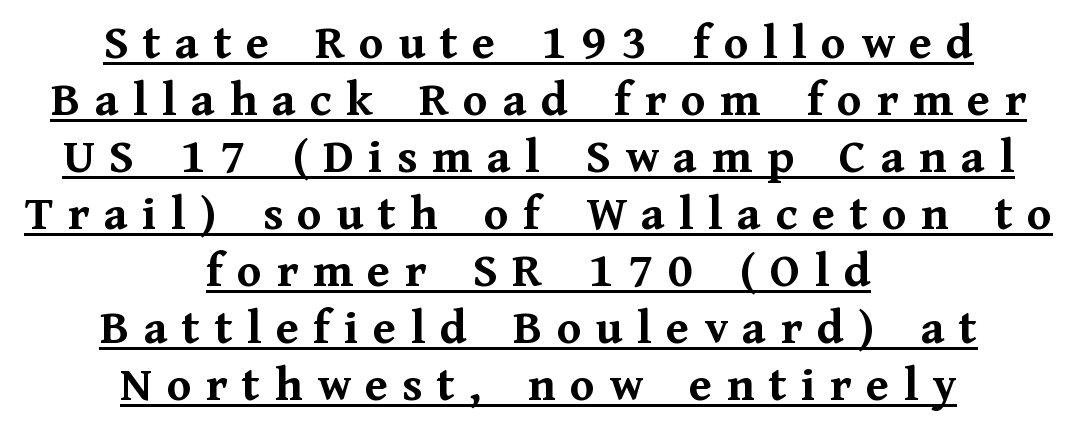
The image shows 50 px semibold serif type, upright; set centered, tight line spacing (1.14x), unusually wide letter spacing (+0.29 em), underlined; medium stroke contrast and a medium x-height.
